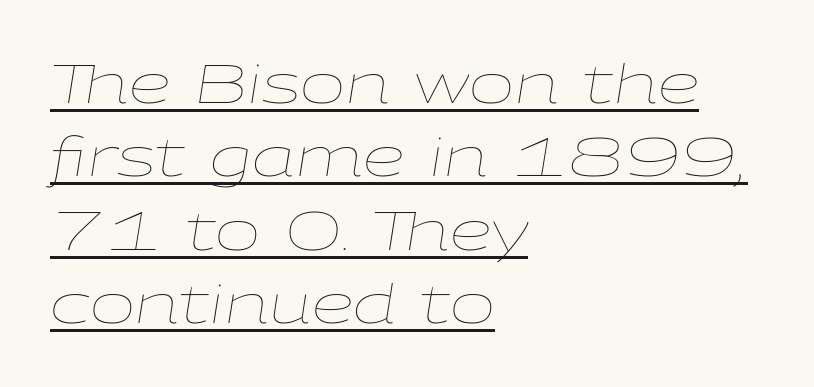
{"italic": "yes", "lean": "right", "slant_degrees": 9, "bold": "no", "weight": "thin", "width": "wide", "stroke_contrast": "low", "x_height": "medium", "monospaced": "no", "underline": "yes", "align": "left", "line_spacing": "normal", "line_spacing_ratio": 1.36, "letter_spacing": "normal", "letter_spacing_em": 0.0, "glyph_px": 54}
